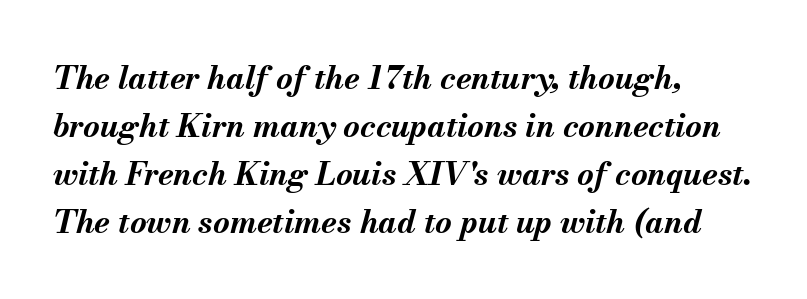
{"italic": "yes", "lean": "right", "slant_degrees": 13, "bold": "yes", "weight": "bold", "width": "normal", "stroke_contrast": "medium", "x_height": "small", "monospaced": "no", "underline": "no", "align": "left", "line_spacing": "normal", "line_spacing_ratio": 1.5, "letter_spacing": "normal", "letter_spacing_em": 0.0, "glyph_px": 32}
